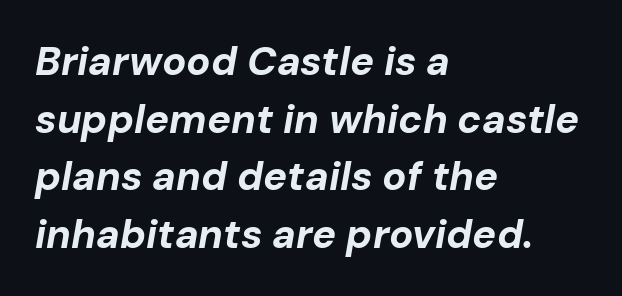
Proportional: the letters do not fall into vertical columns. Strong, thick strokes mark this as bold type. Spacing between characters is what you'd get straight out of the box. Leftover space on each line is placed entirely after the last word. Clear beneath every line of the passage.
